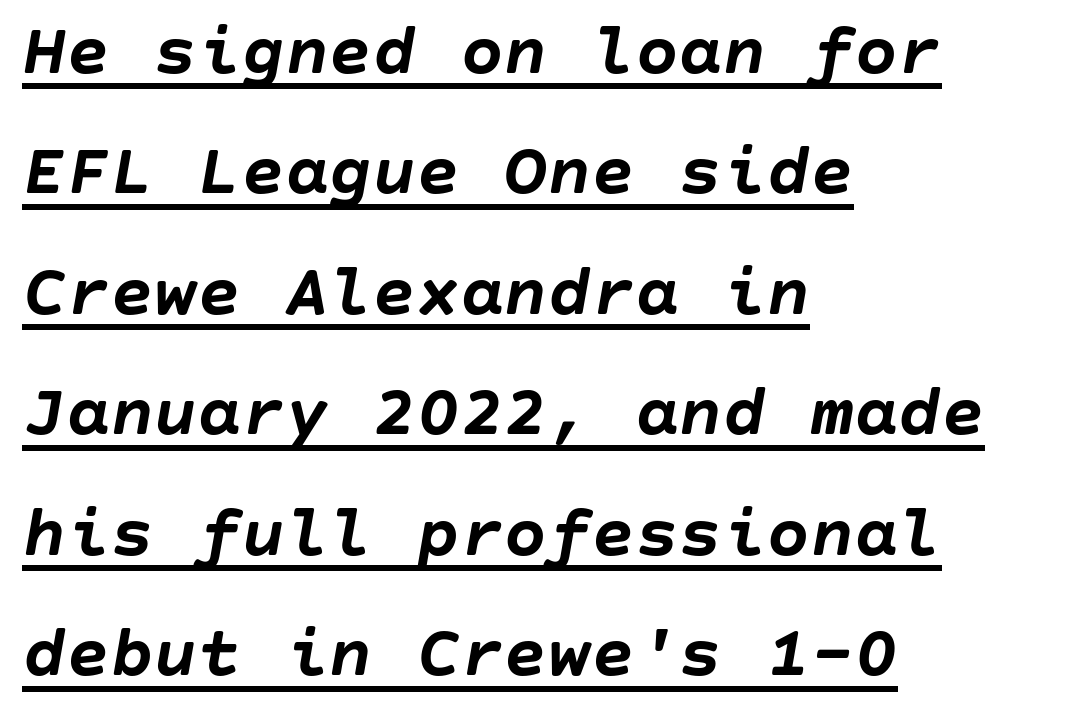
{"italic": "yes", "lean": "right", "slant_degrees": 10, "bold": "yes", "weight": "semibold", "width": "normal", "stroke_contrast": "low", "x_height": "large", "underline": "yes", "align": "left", "line_spacing": "normal", "line_spacing_ratio": 1.65, "letter_spacing": "normal", "letter_spacing_em": 0.0, "glyph_px": 73}
